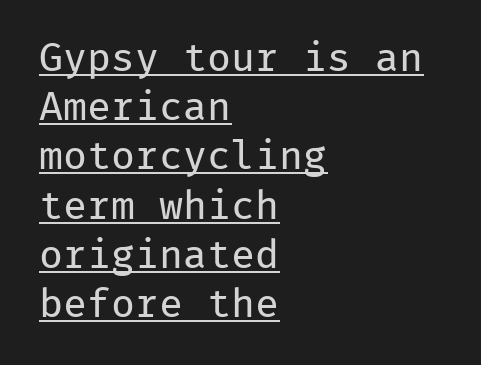
The image shows 40 px regular-weight sans-serif type, upright, monospaced; set left-aligned, line spacing 1.23x, normal letter spacing, underlined; low stroke contrast and a medium x-height.
